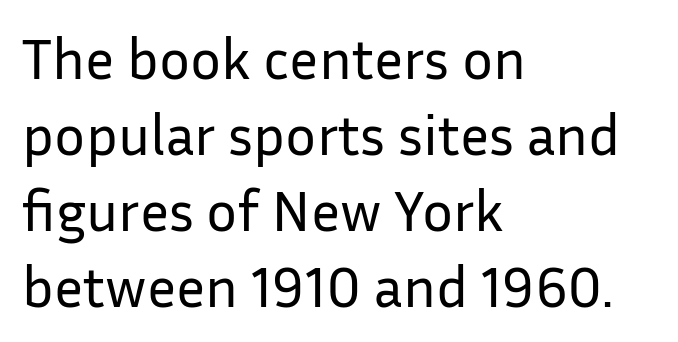
Q: Is the text bold? A: No.
Q: Is the text italic (slanted)? A: No, it is upright.
Q: Is the typeface a serif or a sans-serif typeface? A: Sans-serif.
Q: Is the text underlined? A: No.
Q: How is the paragraph aligned? A: Left-aligned.
Q: Is the spacing between letters normal or unusually wide? A: Normal.
Q: Is the spacing between lines tight, normal or loose? A: Normal.
Q: Width (condensed, normal, or wide)? A: Normal.
Q: Stroke contrast? A: Low.
Q: x-height? A: Medium.
Q: Monospaced? A: No.
